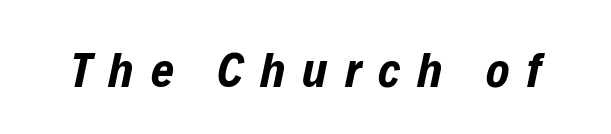
Q: Is the text bold? A: Yes.
Q: Is the text italic (slanted)? A: Yes, it leans right by about 12 degrees.
Q: Is the text underlined? A: No.
Q: Is the spacing between letters normal or unusually wide? A: Unusually wide.
Q: Width (condensed, normal, or wide)? A: Condensed.
Q: Stroke contrast? A: Low.
Q: x-height? A: Medium.
Q: Monospaced? A: No.
